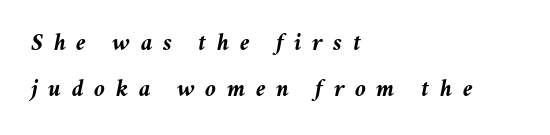
Q: Is the text bold? A: Yes.
Q: Is the text italic (slanted)? A: Yes, it leans right by about 11 degrees.
Q: Is the text underlined? A: No.
Q: How is the paragraph aligned? A: Left-aligned.
Q: Is the spacing between letters normal or unusually wide? A: Unusually wide.
